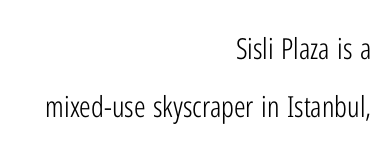
Rule under the text: the space is simply empty. A roman cut, with each character standing at attention. Successive baselines arrive slowly, with a big drop between each. The type is set solid horizontally, with unmodified tracking.
